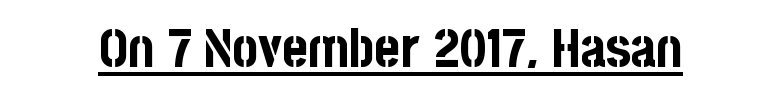
Plenty of ink on the page — the face is bold. Students, note that the glyphs here touch the page at normal intervals. Honestly, the underline is the first thing you notice here. The rendering uses natural spacing where letterforms have individual widths.
